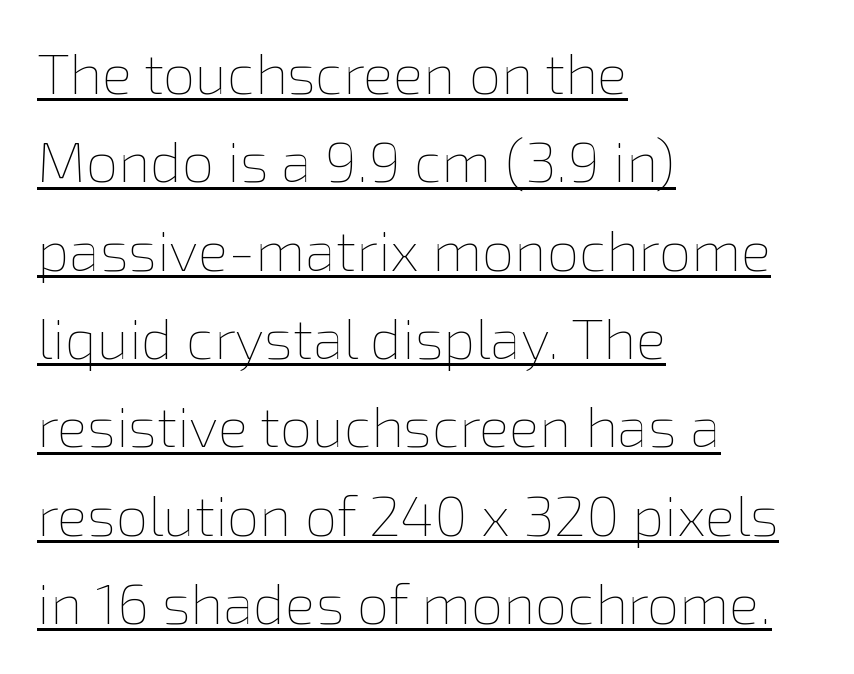
Q: Is the text bold? A: No.
Q: Is the text italic (slanted)? A: No, it is upright.
Q: Is the text underlined? A: Yes.
Q: How is the paragraph aligned? A: Left-aligned.
Q: Is the spacing between letters normal or unusually wide? A: Normal.
Q: Is the spacing between lines tight, normal or loose? A: Normal.
Q: Width (condensed, normal, or wide)? A: Normal.
Q: Stroke contrast? A: Low.
Q: x-height? A: Medium.
Q: Monospaced? A: No.
